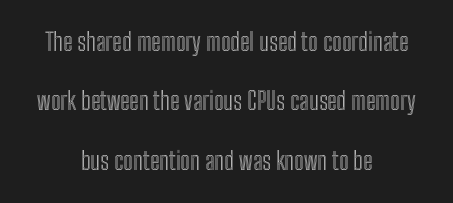
The image shows 24 px text type, upright; set centered, loose line spacing (2.47x), normal letter spacing, not underlined.
